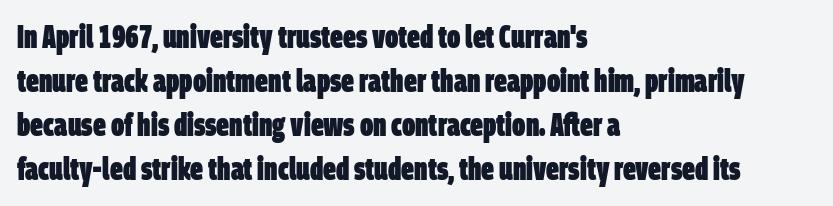
Q: Is the text bold? A: Yes.
Q: Is the typeface a serif or a sans-serif typeface? A: Sans-serif.
Q: Is the text underlined? A: No.
Q: How is the paragraph aligned? A: Left-aligned.
Q: Is the spacing between letters normal or unusually wide? A: Normal.
Q: Is the spacing between lines tight, normal or loose? A: Normal.
Q: Width (condensed, normal, or wide)? A: Condensed.
Q: Stroke contrast? A: Low.
Q: x-height? A: Large.
Q: Monospaced? A: No.
